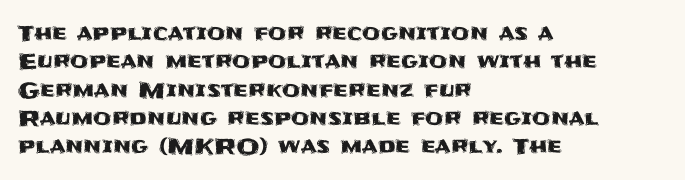
The image shows 21 px text type, upright; set left-aligned, normal line spacing (1.35x), normal letter spacing, not underlined.
